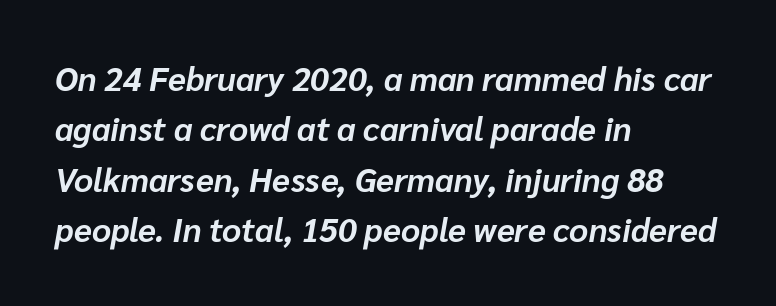
The image shows 33 px bold type, italic (leaning right); set left-aligned, normal line spacing (1.53x), normal letter spacing, not underlined; low stroke contrast and a medium x-height.
